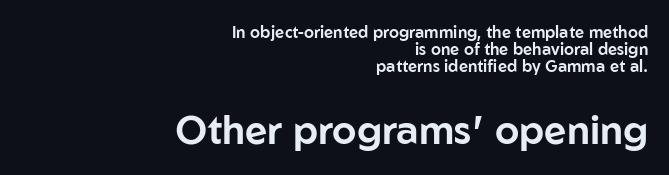
Q: Is the text italic (slanted)? A: No, it is upright.
Q: Is the typeface a serif or a sans-serif typeface? A: Sans-serif.
Q: Is the text underlined? A: No.
Q: How is the paragraph aligned? A: Right-aligned.
Q: Is the spacing between letters normal or unusually wide? A: Normal.
Q: Is the spacing between lines tight, normal or loose? A: Tight.
Q: Which block of text is set in a larger size, the first (top) or the second (bottom)? A: The second (bottom) one.
Q: Width (condensed, normal, or wide)? A: Normal.
Q: Stroke contrast? A: Low.
Q: x-height? A: Medium.
Q: Monospaced? A: No.
